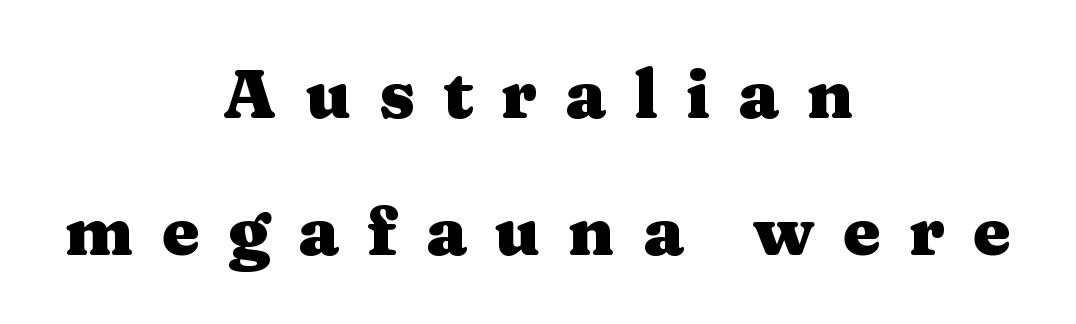
Q: Is the text bold? A: Yes.
Q: Is the text italic (slanted)? A: No, it is upright.
Q: Is the typeface a serif or a sans-serif typeface? A: Serif.
Q: Is the text underlined? A: No.
Q: How is the paragraph aligned? A: Centered.
Q: Is the spacing between letters normal or unusually wide? A: Unusually wide.
Q: Is the spacing between lines tight, normal or loose? A: Loose.
Q: Width (condensed, normal, or wide)? A: Wide.
Q: Stroke contrast? A: Medium.
Q: x-height? A: Medium.
Q: Monospaced? A: No.
